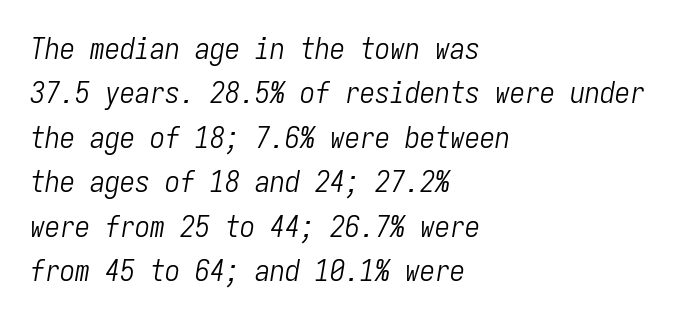
Reading down the block, your eye returns to a fixed left position each line. How are the letters spaced? Ordinarily, with no added tracking. The characters are drawn with everyday or finer stroke widths. Words float on clear page, feet unadorned. Monospaced: the letters line up in strict vertical columns.
